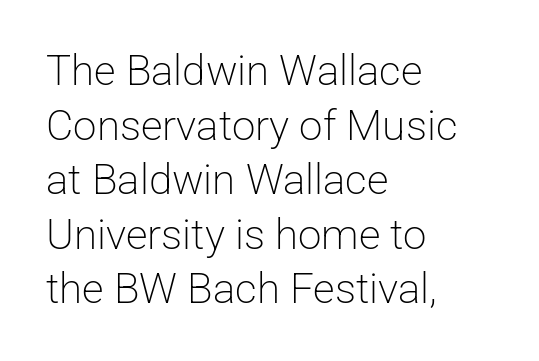
Q: Is the text bold? A: No.
Q: Is the text italic (slanted)? A: No, it is upright.
Q: Is the typeface a serif or a sans-serif typeface? A: Sans-serif.
Q: Is the text underlined? A: No.
Q: How is the paragraph aligned? A: Left-aligned.
Q: Is the spacing between letters normal or unusually wide? A: Normal.
Q: Is the spacing between lines tight, normal or loose? A: Normal.
Q: Width (condensed, normal, or wide)? A: Normal.
Q: Stroke contrast? A: Low.
Q: x-height? A: Medium.
Q: Monospaced? A: No.
